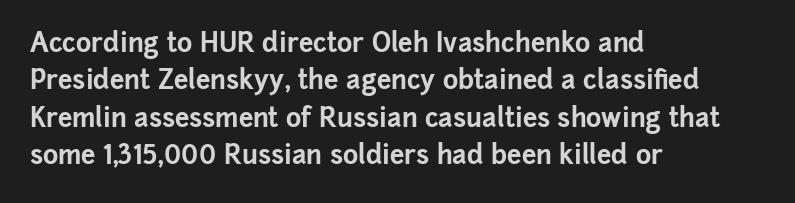
{"italic": "no", "bold": "yes", "underline": "no", "align": "left", "line_spacing": "normal", "line_spacing_ratio": 1.44, "letter_spacing": "normal", "letter_spacing_em": 0.0, "glyph_px": 26}
